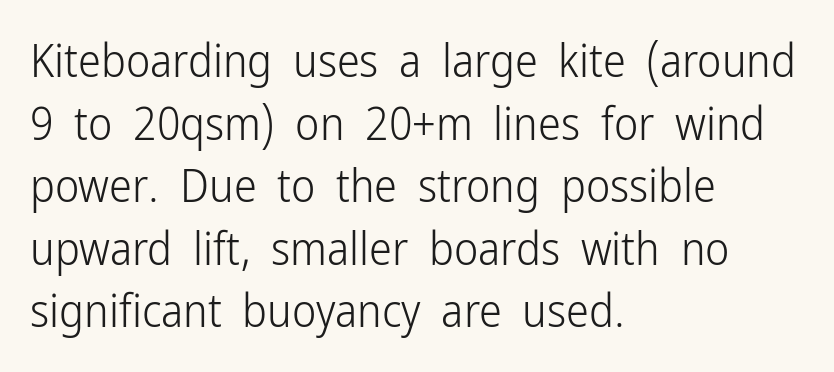
Q: Is the text bold? A: No.
Q: Is the text italic (slanted)? A: No, it is upright.
Q: Is the typeface a serif or a sans-serif typeface? A: Sans-serif.
Q: Is the text underlined? A: No.
Q: How is the paragraph aligned? A: Left-aligned.
Q: Is the spacing between letters normal or unusually wide? A: Normal.
Q: Is the spacing between lines tight, normal or loose? A: Normal.
Q: Width (condensed, normal, or wide)? A: Condensed.
Q: Stroke contrast? A: Low.
Q: x-height? A: Medium.
Q: Monospaced? A: No.
